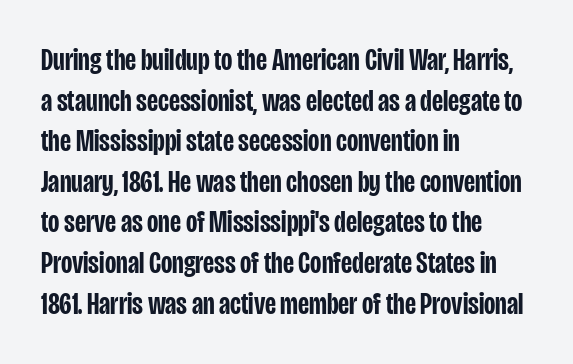
The image shows 31 px semibold, condensed sans-serif type, upright; set left-aligned, normal line spacing (1.31x), normal letter spacing, not underlined; low stroke contrast and a large x-height.
